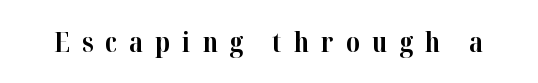
The image shows 27 px bold type, upright; set unusually wide letter spacing (+0.44 em), not underlined.
